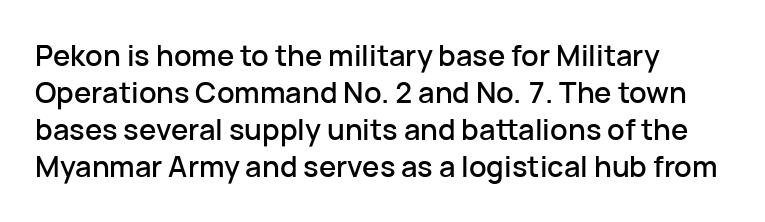
{"serif": "no", "italic": "no", "width": "normal", "stroke_contrast": "low", "x_height": "medium", "monospaced": "no", "underline": "no", "align": "left", "line_spacing": "normal", "line_spacing_ratio": 1.28, "letter_spacing": "normal", "letter_spacing_em": 0.0, "glyph_px": 29}
